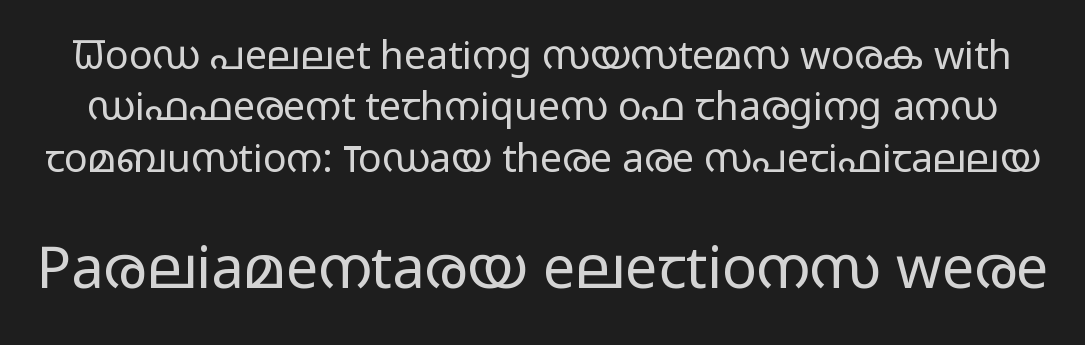
The image shows 58 px light, wide sans-serif type, upright; set normal line spacing (1.32x), normal letter spacing, not underlined; the second (bottom) block is 1.49x larger; low stroke contrast and a medium x-height.
